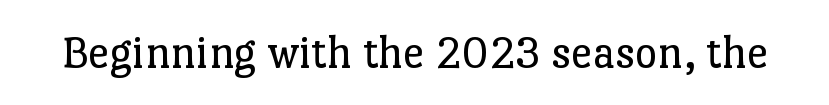
Q: Is the text bold? A: No.
Q: Is the text italic (slanted)? A: No, it is upright.
Q: Is the typeface a serif or a sans-serif typeface? A: Serif.
Q: Is the text underlined? A: No.
Q: Is the spacing between letters normal or unusually wide? A: Normal.
Q: Width (condensed, normal, or wide)? A: Normal.
Q: Stroke contrast? A: Low.
Q: x-height? A: Medium.
Q: Monospaced? A: No.
